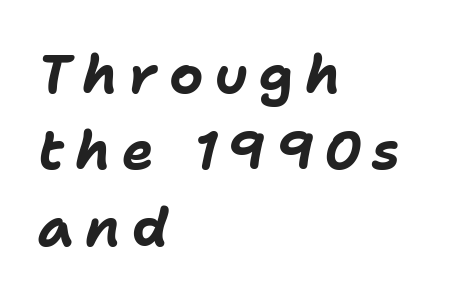
Set as a true bold cut, around the 700 mark. The lines are quadded left. If you drew a line through each stem, it would be angled. Character widths vary here, with narrow letters taking less room than wide ones.
